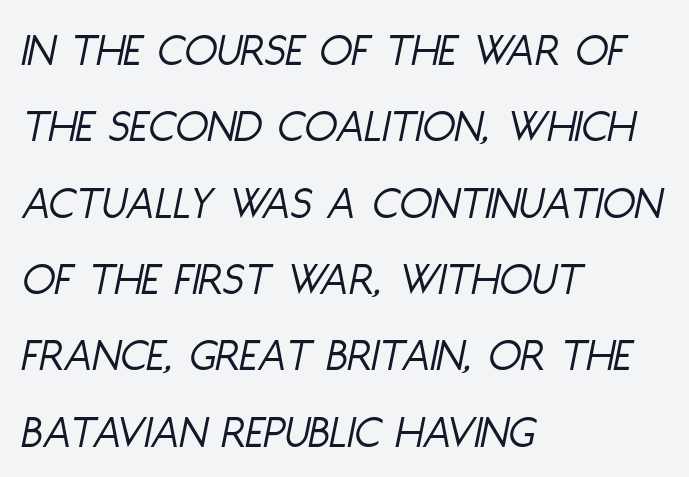
{"italic": "yes", "lean": "right", "slant_degrees": 11, "bold": "no", "weight": "light", "width": "condensed", "stroke_contrast": "low", "x_height": "large", "monospaced": "no", "underline": "no", "align": "left", "line_spacing": "normal", "line_spacing_ratio": 1.59, "letter_spacing": "normal", "letter_spacing_em": 0.0, "glyph_px": 48}
